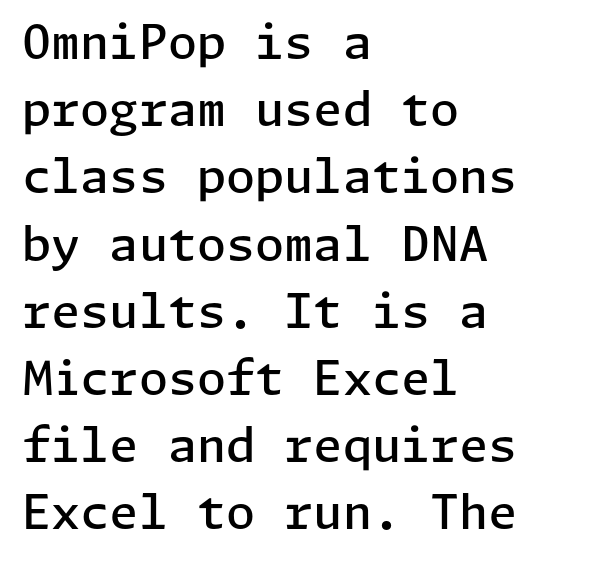
Q: Is the text bold? A: Semi-bold.
Q: Is the text italic (slanted)? A: No, it is upright.
Q: Is the typeface a serif or a sans-serif typeface? A: Sans-serif.
Q: Is the text underlined? A: No.
Q: How is the paragraph aligned? A: Left-aligned.
Q: Is the spacing between letters normal or unusually wide? A: Normal.
Q: Is the spacing between lines tight, normal or loose? A: Normal.
Q: Width (condensed, normal, or wide)? A: Normal.
Q: Stroke contrast? A: Low.
Q: x-height? A: Medium.
